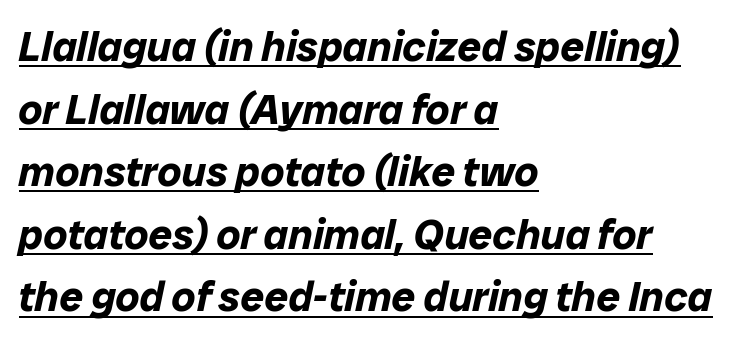
Looks like someone drew a line under every word here. The rendering applies a slant to the glyphs. Students, observe: this is what conventionally led text looks like. Horizontally, the lines are justified to the leading edge only. Nobody touched the tracking dial on this one.
